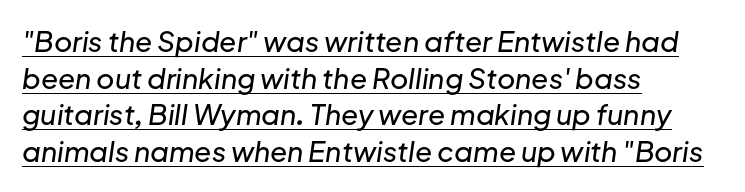
{"italic": "yes", "lean": "right", "slant_degrees": 8, "width": "normal", "stroke_contrast": "low", "x_height": "medium", "monospaced": "no", "underline": "yes", "align": "left", "line_spacing": "normal", "line_spacing_ratio": 1.31, "letter_spacing": "normal", "letter_spacing_em": 0.0, "glyph_px": 28}
